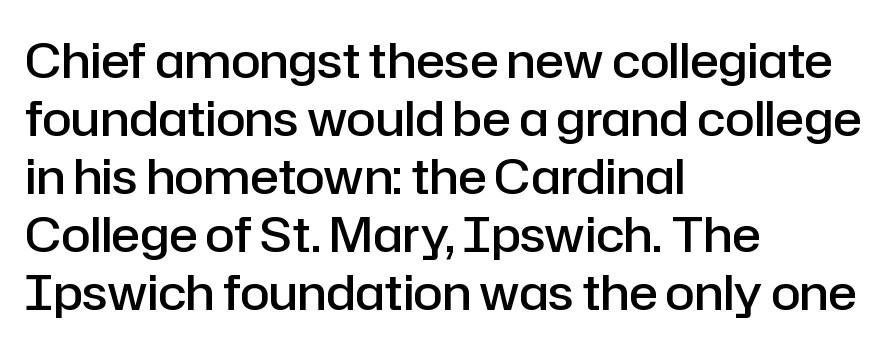
These lines are rendered in a variable-pitch font. The rendering uses a semibold face; strokes are thickened but not to full bold. Stroke terminals: plain, sans-serif. The tracking reads as untouched default to a designer's eye. Italic? Not at all — the glyphs are vertical. Where is the straight margin? On the left.
